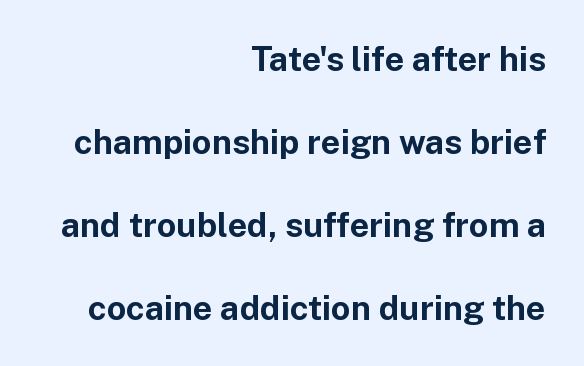
Q: Is the text bold? A: Yes.
Q: Is the text italic (slanted)? A: No, it is upright.
Q: Is the typeface a serif or a sans-serif typeface? A: Sans-serif.
Q: Is the text underlined? A: No.
Q: How is the paragraph aligned? A: Right-aligned.
Q: Is the spacing between letters normal or unusually wide? A: Normal.
Q: Is the spacing between lines tight, normal or loose? A: Loose.
Q: Width (condensed, normal, or wide)? A: Normal.
Q: Stroke contrast? A: Low.
Q: x-height? A: Medium.
Q: Monospaced? A: No.
